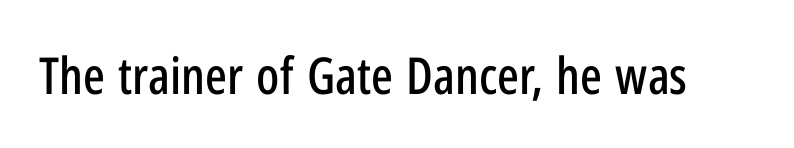
The image shows 51 px condensed sans-serif type, upright; set normal letter spacing, not underlined; low stroke contrast and a medium x-height.
